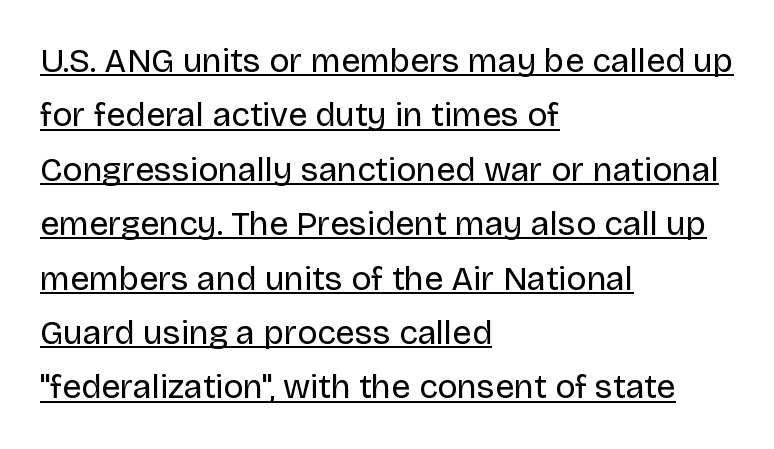
Q: Is the text bold? A: No.
Q: Is the text italic (slanted)? A: No, it is upright.
Q: Is the typeface a serif or a sans-serif typeface? A: Sans-serif.
Q: Is the text underlined? A: Yes.
Q: How is the paragraph aligned? A: Left-aligned.
Q: Is the spacing between letters normal or unusually wide? A: Normal.
Q: Is the spacing between lines tight, normal or loose? A: Normal.
Q: Width (condensed, normal, or wide)? A: Normal.
Q: Stroke contrast? A: Low.
Q: x-height? A: Large.
Q: Monospaced? A: No.
